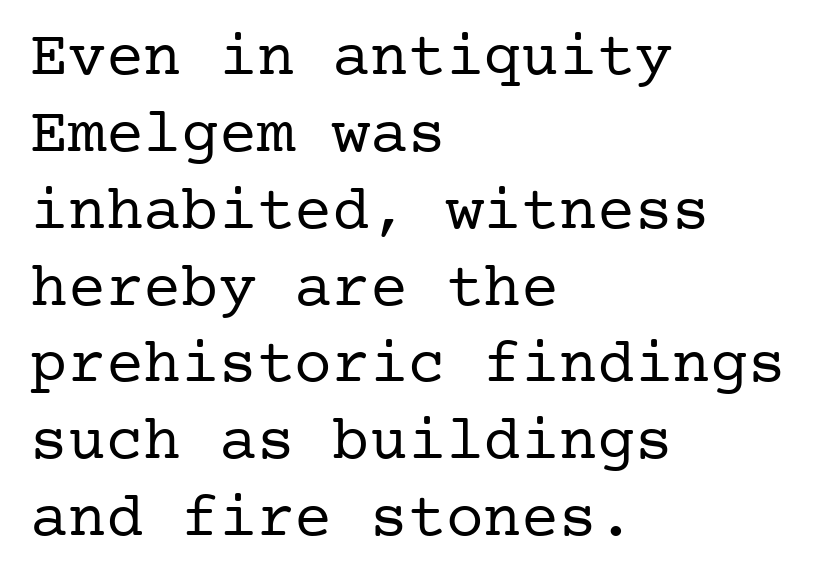
Q: Is the text bold? A: No.
Q: Is the text italic (slanted)? A: No, it is upright.
Q: Is the typeface a serif or a sans-serif typeface? A: Serif.
Q: Is the text underlined? A: No.
Q: How is the paragraph aligned? A: Left-aligned.
Q: Is the spacing between letters normal or unusually wide? A: Normal.
Q: Width (condensed, normal, or wide)? A: Normal.
Q: Stroke contrast? A: Low.
Q: x-height? A: Medium.
